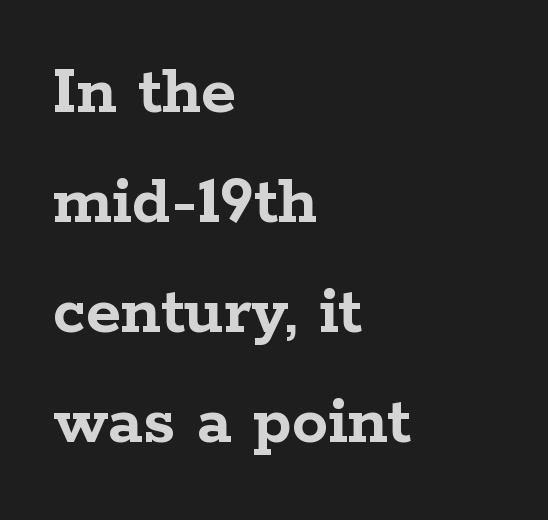
Q: Is the text bold? A: Yes.
Q: Is the text italic (slanted)? A: No, it is upright.
Q: Is the typeface a serif or a sans-serif typeface? A: Serif.
Q: Is the text underlined? A: No.
Q: How is the paragraph aligned? A: Left-aligned.
Q: Is the spacing between letters normal or unusually wide? A: Normal.
Q: Is the spacing between lines tight, normal or loose? A: Normal.
Q: Width (condensed, normal, or wide)? A: Wide.
Q: Stroke contrast? A: Low.
Q: x-height? A: Medium.
Q: Monospaced? A: No.
